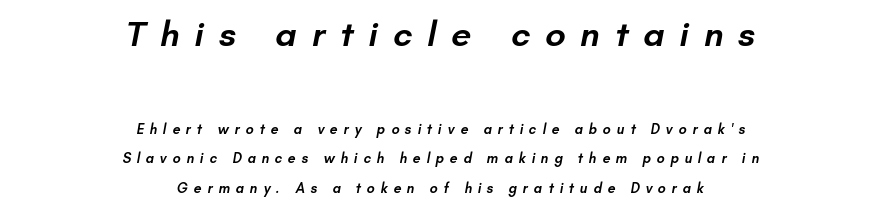
The image shows 36 px semibold sans-serif type; set centered, loose line spacing (2.09x), unusually wide letter spacing (+0.41 em), not underlined; the first (top) block is 2.57x larger; low stroke contrast and a small x-height.
